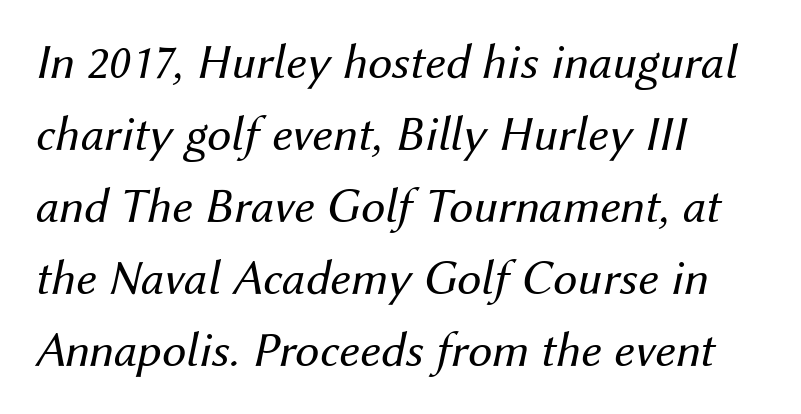
Q: Is the text bold? A: No.
Q: Is the text italic (slanted)? A: Yes, it leans right by about 12 degrees.
Q: Is the text underlined? A: No.
Q: How is the paragraph aligned? A: Left-aligned.
Q: Is the spacing between letters normal or unusually wide? A: Normal.
Q: Is the spacing between lines tight, normal or loose? A: Normal.
Q: Width (condensed, normal, or wide)? A: Normal.
Q: Stroke contrast? A: Medium.
Q: x-height? A: Medium.
Q: Monospaced? A: No.
